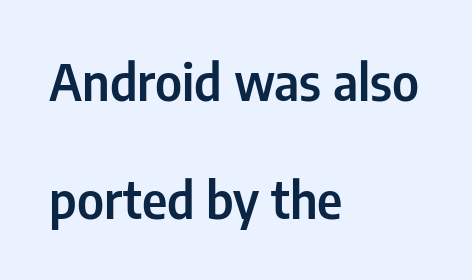
The image shows 50 px condensed sans-serif type, upright; set left-aligned, loose line spacing (2.37x), normal letter spacing, not underlined; low stroke contrast and a medium x-height.
